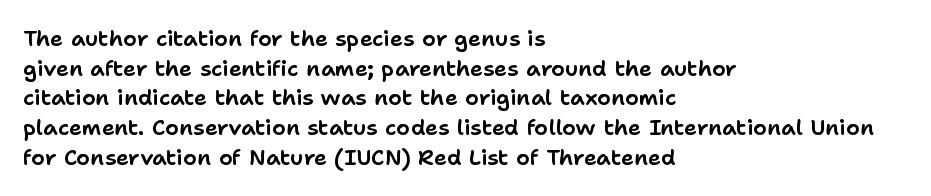
{"italic": "no", "underline": "no", "align": "left", "line_spacing": "normal", "line_spacing_ratio": 1.35, "letter_spacing": "normal", "letter_spacing_em": 0.0, "glyph_px": 22}
